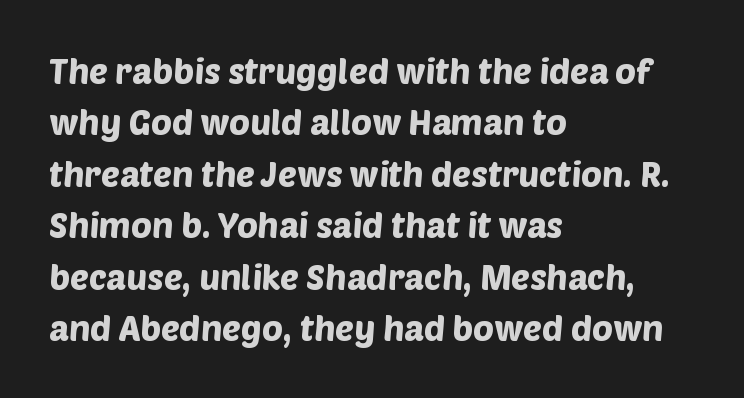
The leading is moderate, giving the passage an even texture. The string is rendered with underlining switched off. Does the type have serifs? No, each stem ends abruptly. You could not count columns in this text — the font is proportionally spaced. Casual observation: everything's shoved over to the left.
